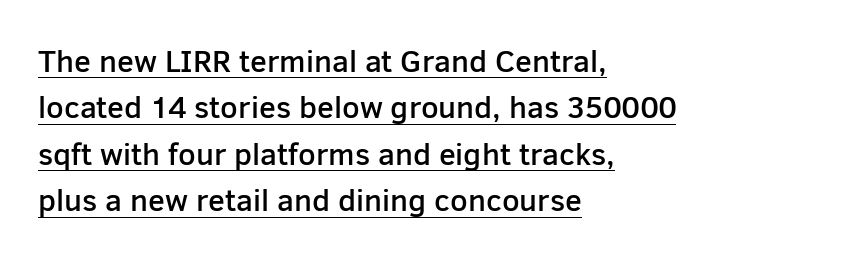
The image shows 31 px semibold sans-serif type, upright; set left-aligned, normal line spacing (1.5x), normal letter spacing, underlined; low stroke contrast and a medium x-height.
